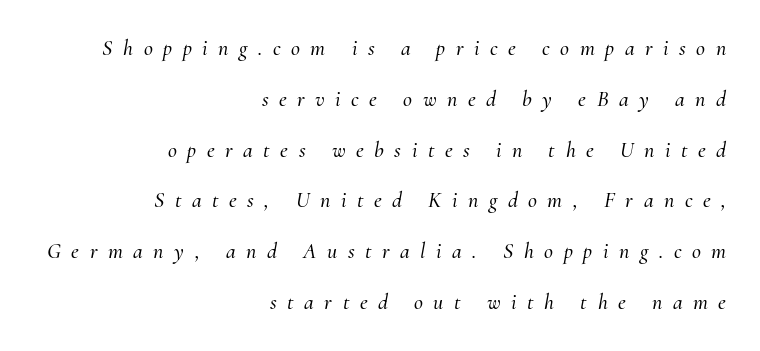
Q: Is the text italic (slanted)? A: Yes, it leans right by about 10 degrees.
Q: Is the text underlined? A: No.
Q: How is the paragraph aligned? A: Right-aligned.
Q: Is the spacing between letters normal or unusually wide? A: Unusually wide.
Q: Is the spacing between lines tight, normal or loose? A: Loose.
